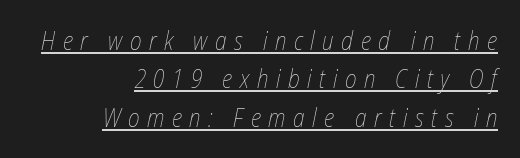
The letterforms sit at book weight or below. These lines have a slow, spaced-out rhythm from letter to letter. Compared with ordinary roman type, these characters are visibly tilted. Layout note: lines flush right. The words here are underlined. Vertically, the passage feels balanced, rows spaced as you'd expect.
